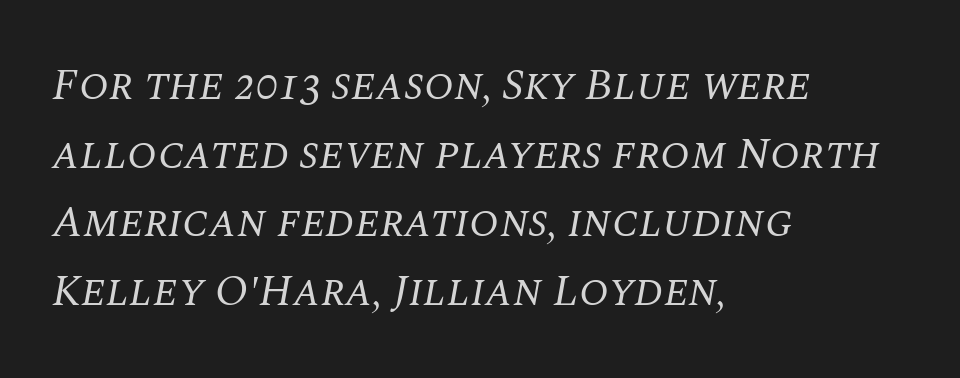
{"serif": "yes", "italic": "yes", "lean": "right", "slant_degrees": 10, "bold": "no", "weight": "regular", "width": "normal", "stroke_contrast": "medium", "x_height": "large", "monospaced": "no", "underline": "no", "align": "left", "line_spacing": "normal", "line_spacing_ratio": 1.56, "letter_spacing": "normal", "letter_spacing_em": 0.0, "glyph_px": 44}
